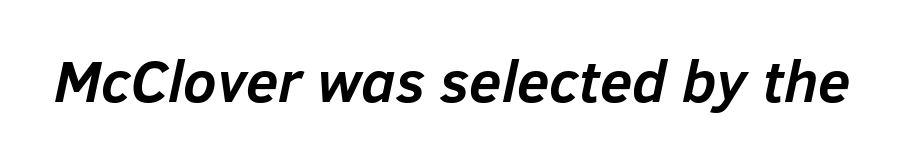
The image shows 59 px semibold type, italic (leaning right); set normal letter spacing, not underlined; low stroke contrast and a medium x-height.
